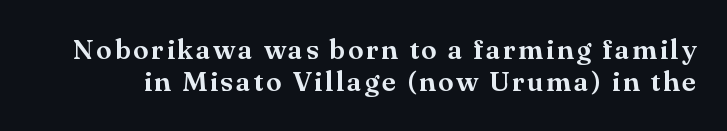
Q: Is the text italic (slanted)? A: No, it is upright.
Q: Is the typeface a serif or a sans-serif typeface? A: Serif.
Q: Is the text underlined? A: No.
Q: Width (condensed, normal, or wide)? A: Normal.
Q: Stroke contrast? A: Medium.
Q: x-height? A: Small.
Q: Monospaced? A: No.
